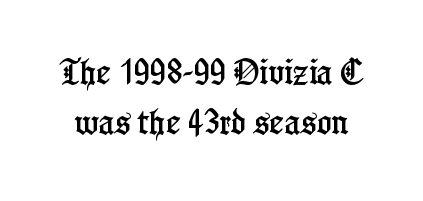
These lines are rendered in a variable-pitch font. This rendering employs a face with finishing strokes, i.e., a serif. Standard letterfit; no display-style spreading of the glyphs. The gap between lines stays unmarked. This is the regular roman posture of the typeface.
